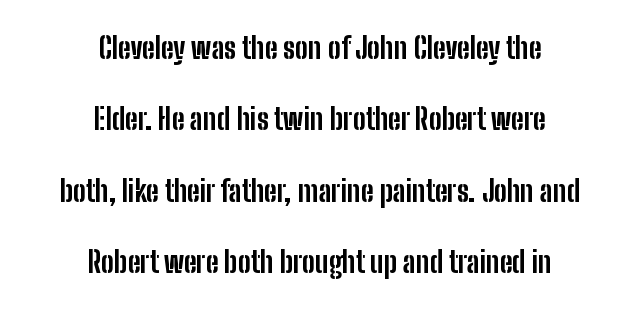
The image shows 29 px bold, condensed sans-serif type, upright; set centered, loose line spacing (2.46x), normal letter spacing, not underlined; low stroke contrast and a medium x-height.
